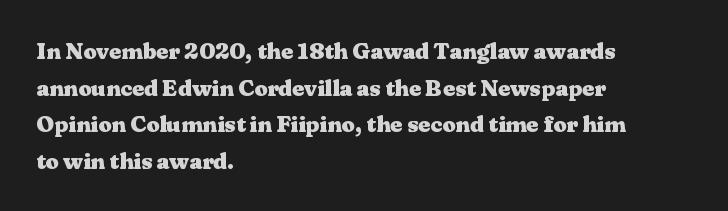
Visually the block forms a straight wall on the left and a jagged coastline on the right. The letters are bold, with thick, heavy strokes. The gap between lines stays unmarked. This sample keeps an unexceptional amount of space between lines. The horizontal fit of the characters is conventional and even. Vertical strokes here are truly vertical.
